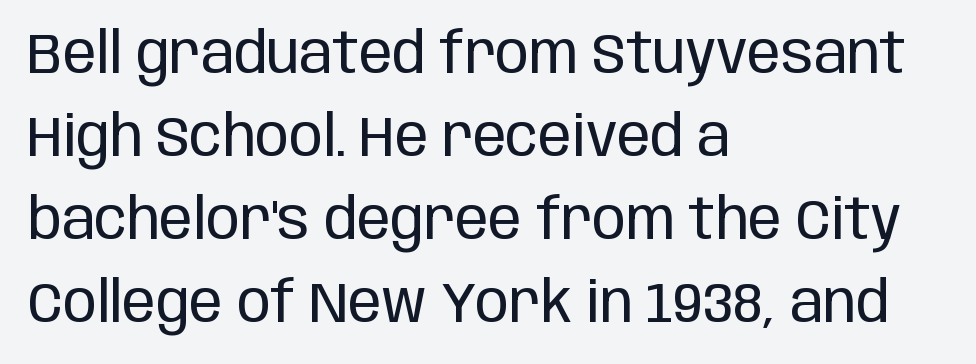
Q: Is the text bold? A: No.
Q: Is the text italic (slanted)? A: No, it is upright.
Q: Is the typeface a serif or a sans-serif typeface? A: Sans-serif.
Q: Is the text underlined? A: No.
Q: How is the paragraph aligned? A: Left-aligned.
Q: Is the spacing between letters normal or unusually wide? A: Normal.
Q: Is the spacing between lines tight, normal or loose? A: Normal.
Q: Width (condensed, normal, or wide)? A: Condensed.
Q: Stroke contrast? A: Low.
Q: x-height? A: Large.
Q: Monospaced? A: No.
